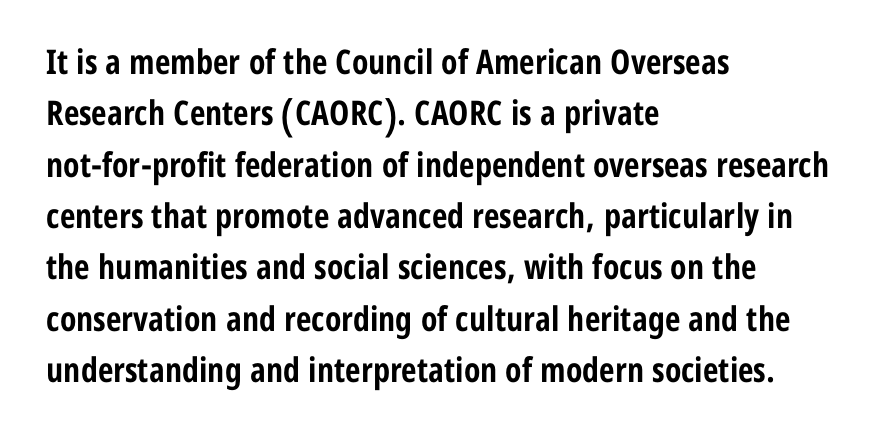
Line spacing here is normal. Note the varied advance widths — an 'i' is clearly narrower than an 'm'. The space beneath each line is pristine and unruled. Italic? Not at all — the glyphs are vertical. The lines are quadded left.
